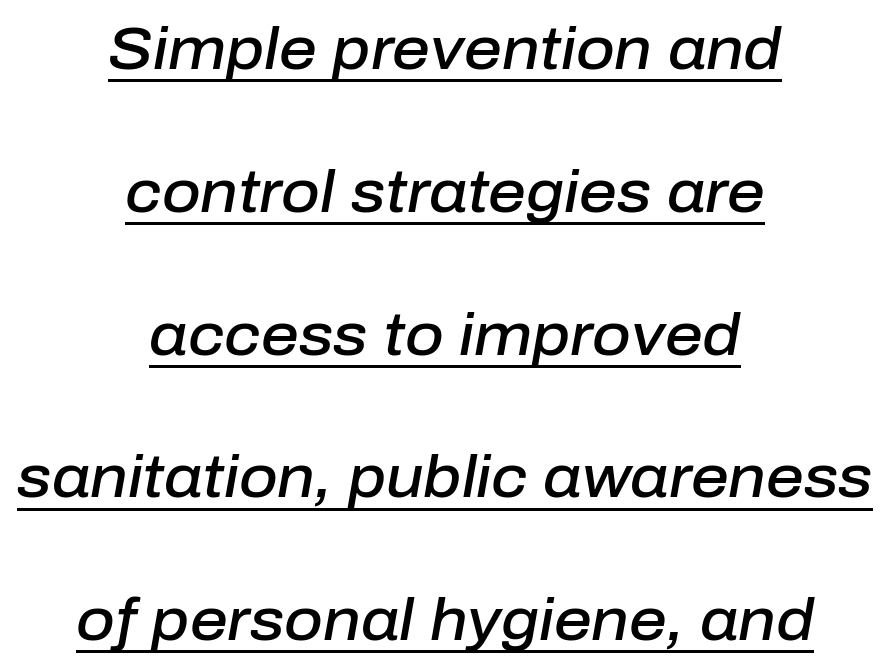
Q: Is the text bold? A: Semi-bold.
Q: Is the text italic (slanted)? A: Yes, it leans right by about 10 degrees.
Q: Is the text underlined? A: Yes.
Q: How is the paragraph aligned? A: Centered.
Q: Is the spacing between letters normal or unusually wide? A: Normal.
Q: Is the spacing between lines tight, normal or loose? A: Loose.
Q: Width (condensed, normal, or wide)? A: Normal.
Q: Stroke contrast? A: Low.
Q: x-height? A: Medium.
Q: Monospaced? A: No.
